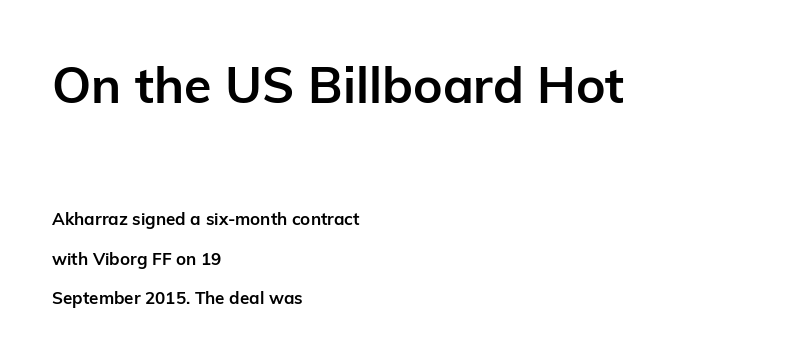
Varying glyph widths throughout — classic text-font behaviour. Is the type bold? Yes — the strokes are clearly thick and heavy. The rendering shrinks the type as you move from the upper chunk to the lower. Tall strokes in this sample are plumb rather than angled.
